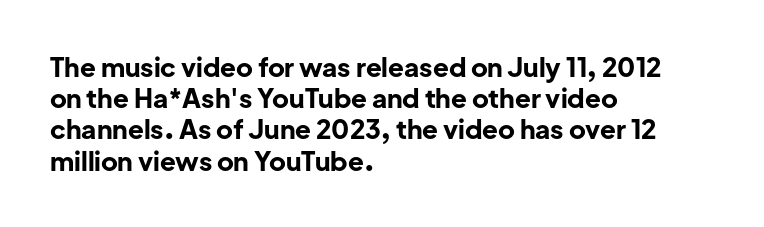
The image shows 26 px bold type, upright; set left-aligned, line spacing 1.2x, normal letter spacing, not underlined.
